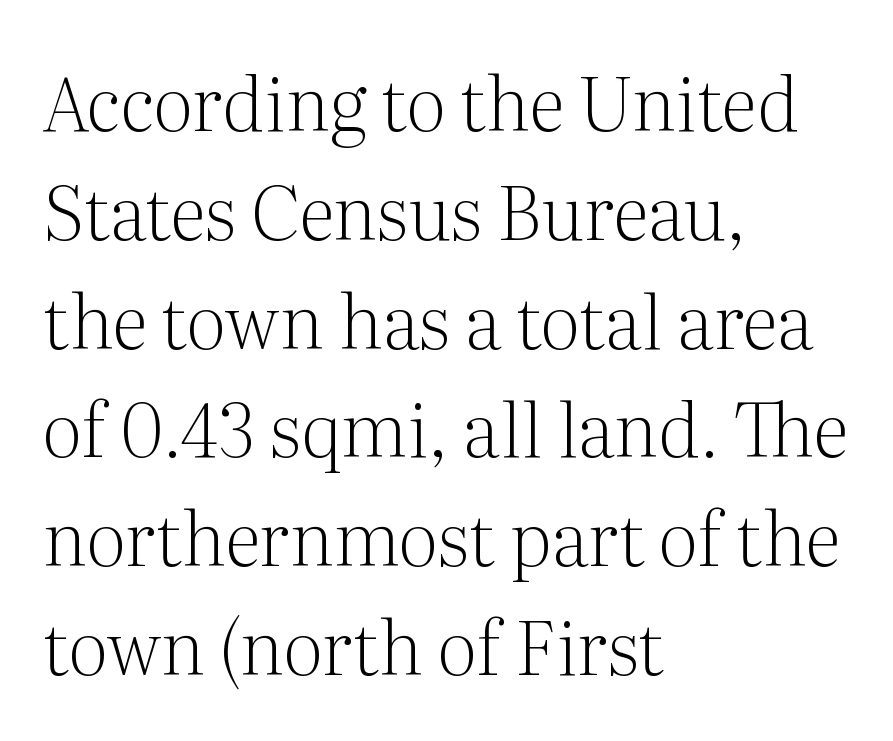
The image shows 74 px light serif type, upright; set left-aligned, normal line spacing (1.47x), normal letter spacing, not underlined; medium stroke contrast and a medium x-height.
